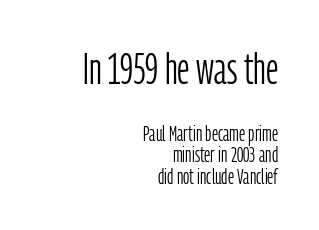
The image shows 44 px light, condensed sans-serif type, upright; set right-aligned, tight line spacing (0.97x), normal letter spacing, not underlined; the first (top) block is 2.0x larger; low stroke contrast and a medium x-height.
